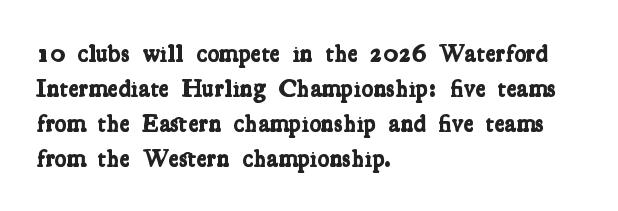
Vertically, the passage feels balanced, rows spaced as you'd expect. Each glyph is drawn with heavy, bold strokes. A classic flush-left, rag-right setting is used for this passage. The specimen omits any rule beneath the text block's lines.
